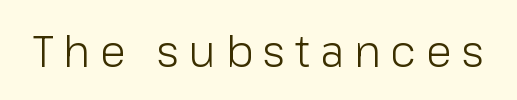
The image shows 43 px light sans-serif type, upright; set unusually wide letter spacing (+0.23 em), not underlined; low stroke contrast and a medium x-height.
